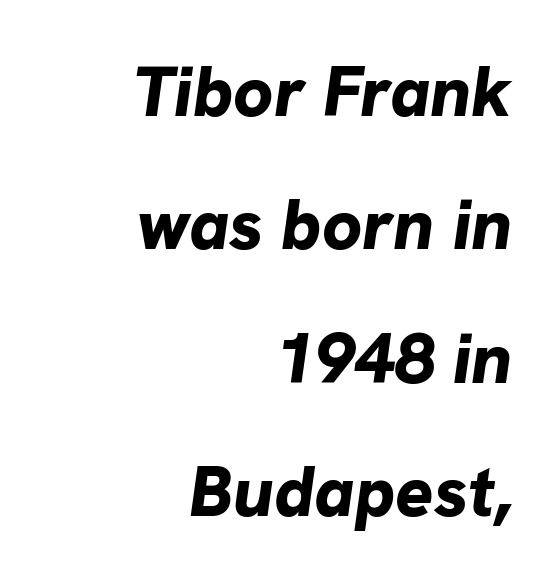
The image shows 71 px bold type, italic (leaning right); set right-aligned, line spacing 1.88x, normal letter spacing, not underlined; low stroke contrast and a medium x-height.
